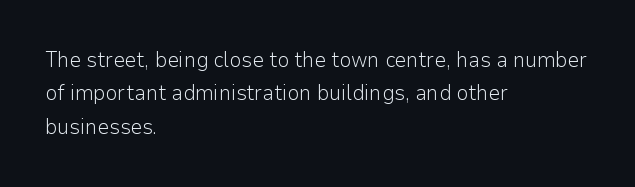
Q: Is the text bold? A: No.
Q: Is the text italic (slanted)? A: No, it is upright.
Q: Is the text underlined? A: No.
Q: How is the paragraph aligned? A: Left-aligned.
Q: Is the spacing between letters normal or unusually wide? A: Normal.
Q: Is the spacing between lines tight, normal or loose? A: Normal.
